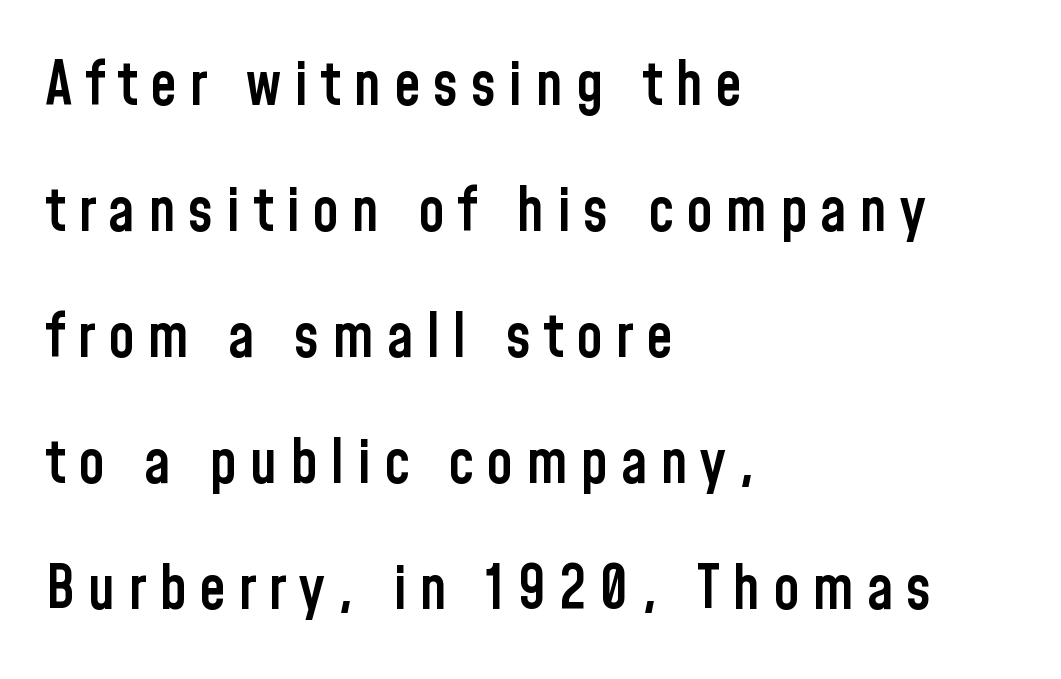
The image shows 60 px semibold, condensed sans-serif type, upright; set left-aligned, loose line spacing (2.1x), unusually wide letter spacing (+0.21 em), not underlined; low stroke contrast and a medium x-height.
